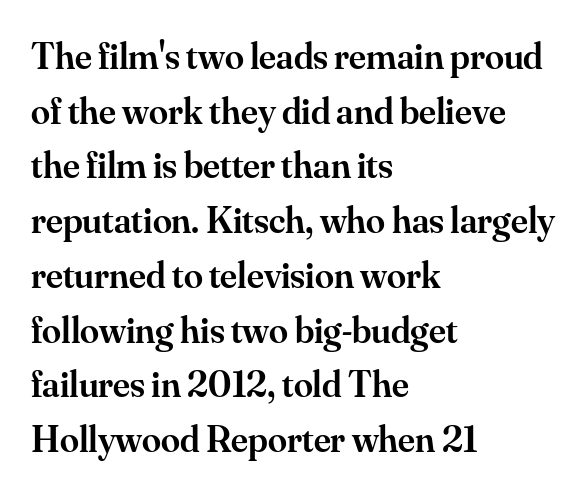
The image shows 38 px semibold serif type, upright; set left-aligned, normal line spacing (1.44x), normal letter spacing, not underlined; medium stroke contrast and a small x-height.
